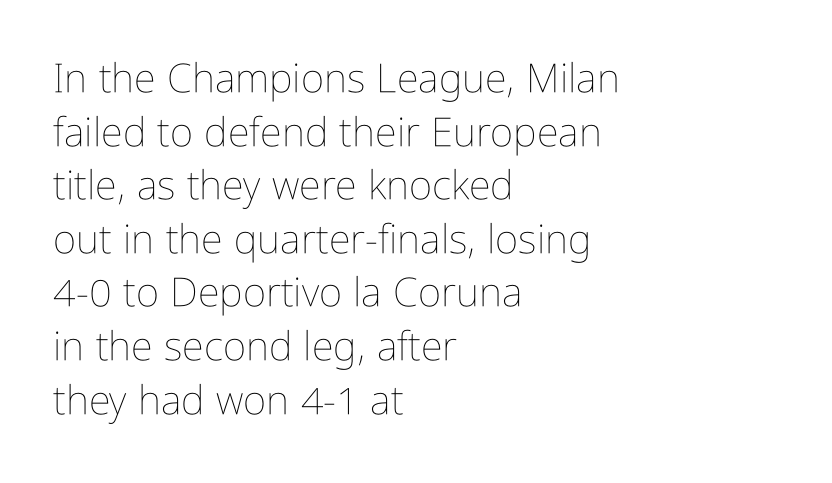
Q: Is the text bold? A: No.
Q: Is the text italic (slanted)? A: No, it is upright.
Q: Is the text underlined? A: No.
Q: How is the paragraph aligned? A: Left-aligned.
Q: Is the spacing between letters normal or unusually wide? A: Normal.
Q: Is the spacing between lines tight, normal or loose? A: Normal.
Q: Width (condensed, normal, or wide)? A: Condensed.
Q: Stroke contrast? A: Low.
Q: x-height? A: Medium.
Q: Monospaced? A: No.
